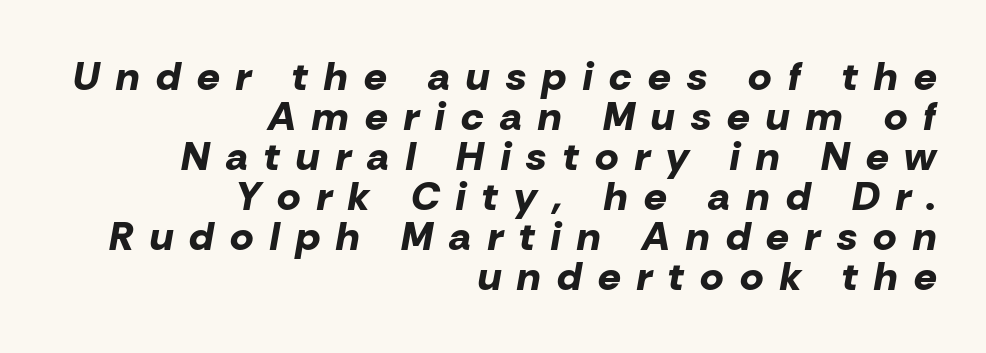
The image shows 40 px bold type, italic (leaning right); set right-aligned, tight line spacing (1.0x), unusually wide letter spacing (+0.41 em), not underlined; low stroke contrast and a medium x-height.
